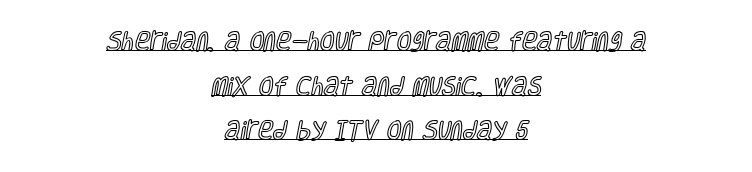
{"underline": "yes", "align": "center", "line_spacing": "loose", "line_spacing_ratio": 2.13, "letter_spacing": "normal", "letter_spacing_em": 0.0, "glyph_px": 21}
